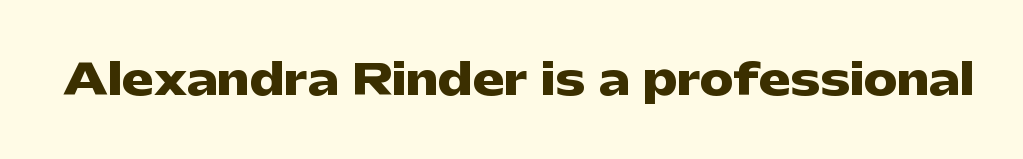
The image shows 42 px heavy, wide sans-serif type, upright; set normal letter spacing, not underlined; low stroke contrast and a medium x-height.
